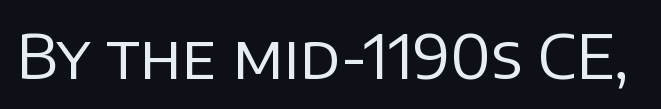
{"serif": "no", "italic": "no", "bold": "no", "weight": "regular", "width": "normal", "stroke_contrast": "low", "x_height": "large", "monospaced": "no", "underline": "no", "letter_spacing": "normal", "letter_spacing_em": 0.0, "glyph_px": 61}
